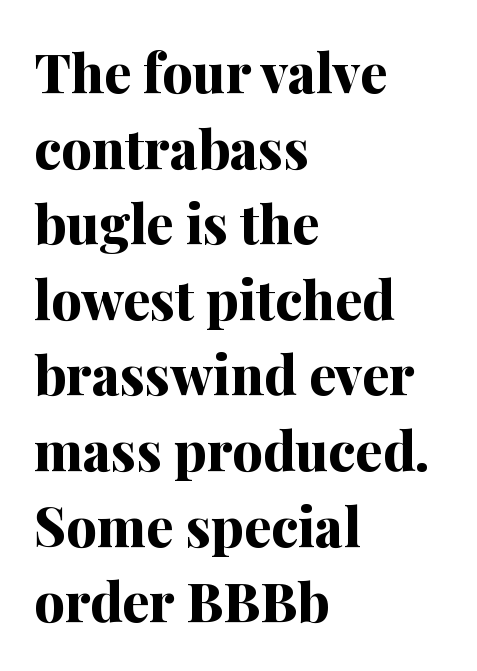
Q: Is the text bold? A: Yes.
Q: Is the text italic (slanted)? A: No, it is upright.
Q: Is the typeface a serif or a sans-serif typeface? A: Serif.
Q: Is the text underlined? A: No.
Q: How is the paragraph aligned? A: Left-aligned.
Q: Is the spacing between letters normal or unusually wide? A: Normal.
Q: Is the spacing between lines tight, normal or loose? A: Normal.
Q: Width (condensed, normal, or wide)? A: Normal.
Q: Stroke contrast? A: Medium.
Q: x-height? A: Medium.
Q: Monospaced? A: No.
